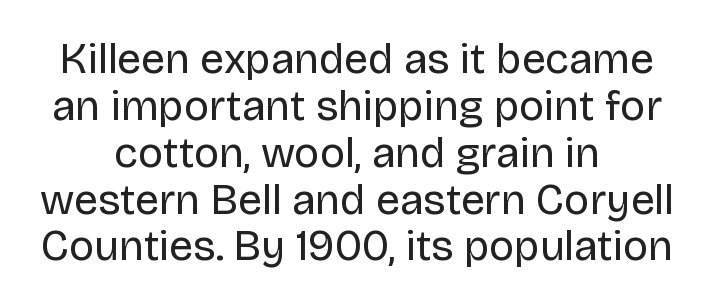
Q: Is the text bold? A: No.
Q: Is the text italic (slanted)? A: No, it is upright.
Q: Is the typeface a serif or a sans-serif typeface? A: Sans-serif.
Q: Is the text underlined? A: No.
Q: How is the paragraph aligned? A: Centered.
Q: Is the spacing between letters normal or unusually wide? A: Normal.
Q: Is the spacing between lines tight, normal or loose? A: Tight.
Q: Width (condensed, normal, or wide)? A: Normal.
Q: Stroke contrast? A: Low.
Q: x-height? A: Large.
Q: Monospaced? A: No.
